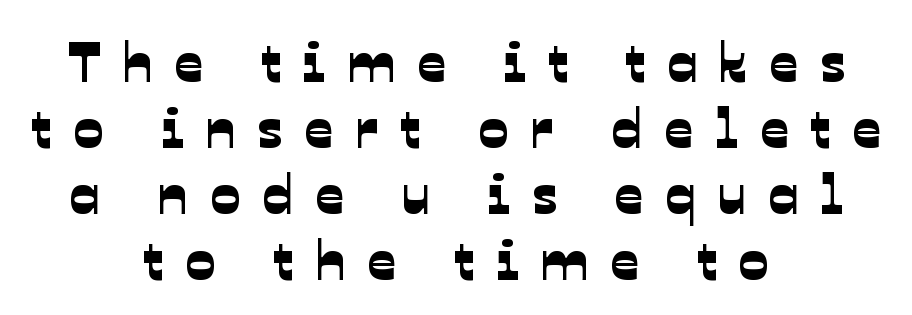
Q: Is the typeface a serif or a sans-serif typeface? A: Sans-serif.
Q: Is the text underlined? A: No.
Q: How is the paragraph aligned? A: Centered.
Q: Is the spacing between letters normal or unusually wide? A: Unusually wide.
Q: Width (condensed, normal, or wide)? A: Normal.
Q: Stroke contrast? A: Low.
Q: x-height? A: Medium.
Q: Monospaced? A: No.
